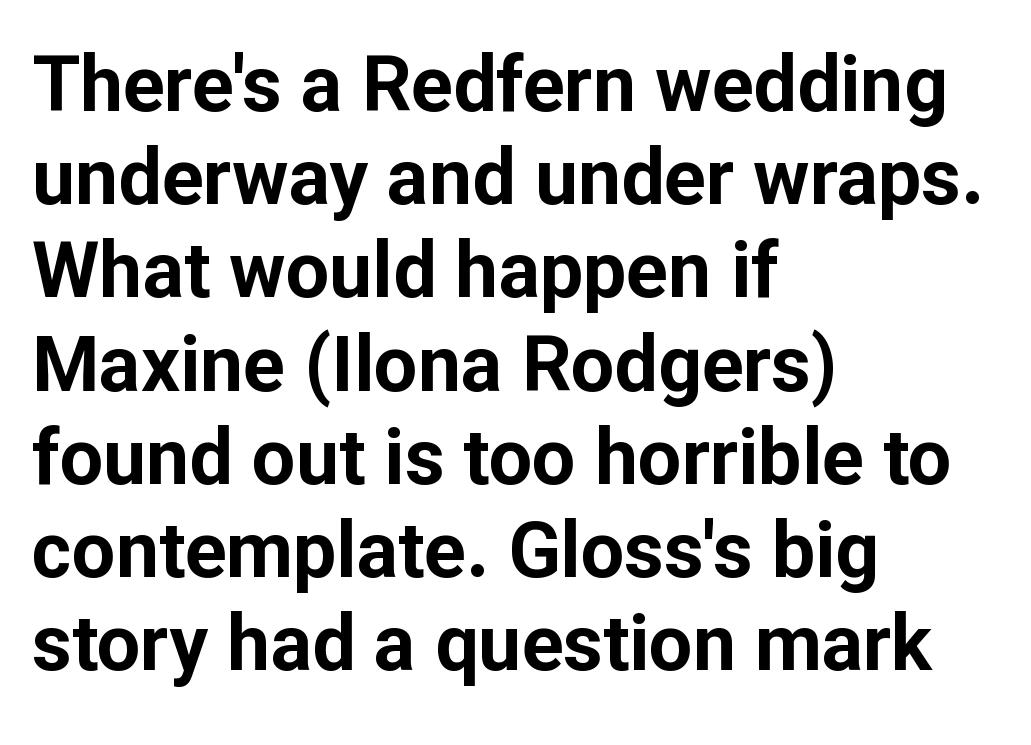
{"serif": "no", "italic": "no", "bold": "yes", "weight": "bold", "width": "normal", "stroke_contrast": "low", "x_height": "medium", "monospaced": "no", "underline": "no", "align": "left", "line_spacing_ratio": 1.21, "letter_spacing": "normal", "letter_spacing_em": 0.0, "glyph_px": 77}
